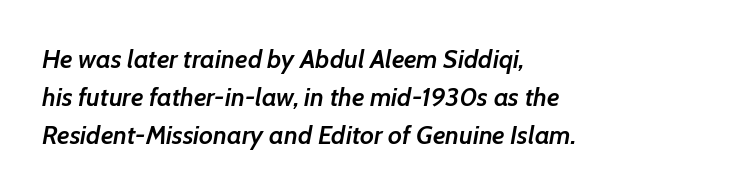
{"italic": "yes", "lean": "right", "slant_degrees": 7, "bold": "semi", "underline": "no", "align": "left", "line_spacing": "normal", "line_spacing_ratio": 1.47, "letter_spacing": "normal", "letter_spacing_em": 0.0, "glyph_px": 26}
